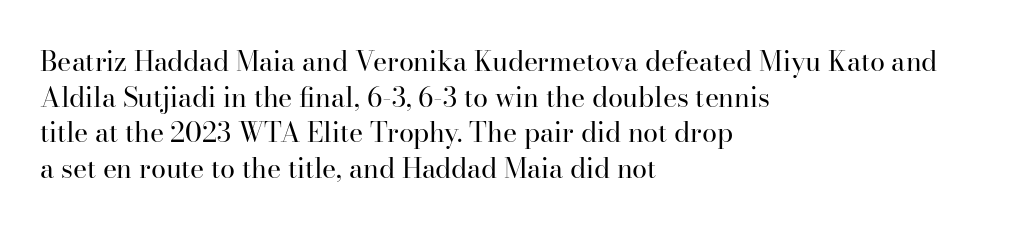
The image shows 27 px text type, upright; set left-aligned, normal line spacing (1.32x), normal letter spacing, not underlined.
